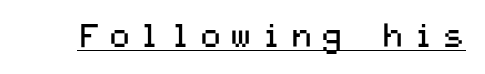
The image shows 33 px regular-weight, wide sans-serif type, upright; set unusually wide letter spacing (+0.22 em), underlined; medium stroke contrast and a medium x-height.
